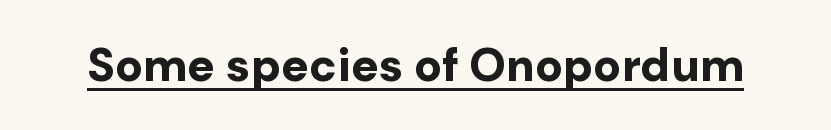
The image shows 46 px bold sans-serif type, upright; set normal letter spacing, underlined; low stroke contrast and a medium x-height.
